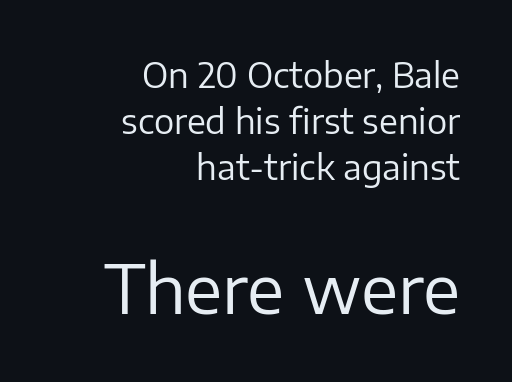
Look at the bottom of the vertical strokes: they stop flat, with no serifs. The emphasis by scale lands on block number two, below. Bare-footed words on every line. In terms of letterspacing, this is plain default setting.
